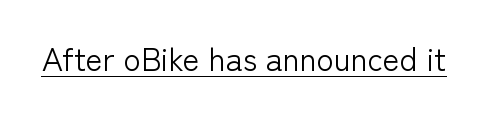
The image shows 32 px light sans-serif type, upright; set normal letter spacing, underlined; low stroke contrast and a medium x-height.
